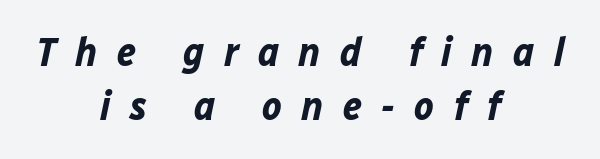
{"italic": "yes", "lean": "right", "slant_degrees": 12, "bold": "yes", "weight": "bold", "width": "normal", "stroke_contrast": "low", "x_height": "medium", "monospaced": "no", "underline": "no", "align": "center", "line_spacing": "normal", "line_spacing_ratio": 1.32, "letter_spacing": "wide", "letter_spacing_em": 0.47, "glyph_px": 41}
